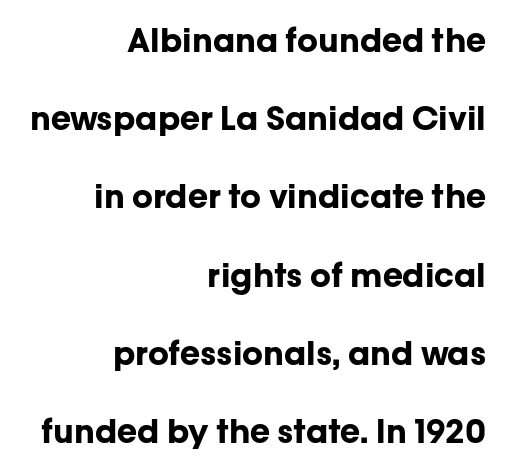
Each glyph is drawn with heavy, bold strokes. Italic? Not at all — the glyphs are vertical. The leading is generous, giving the passage an open texture. Just letters on the line, the space beneath them empty. This rendering employs a face without finishing strokes, i.e., a sans-serif.
